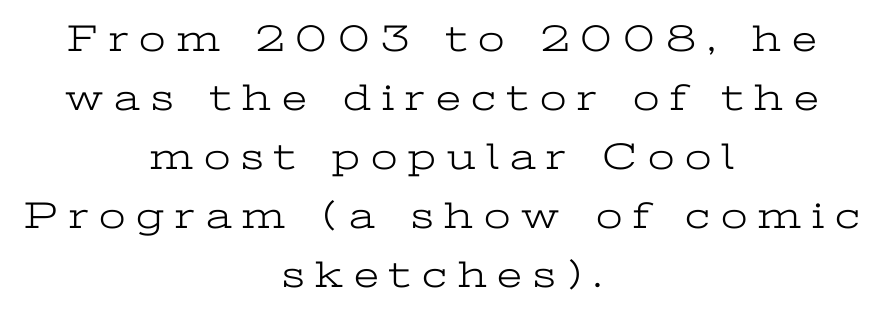
{"serif": "yes", "italic": "no", "bold": "no", "weight": "light", "width": "wide", "stroke_contrast": "low", "x_height": "medium", "monospaced": "no", "underline": "no", "align": "center", "line_spacing": "normal", "line_spacing_ratio": 1.55, "letter_spacing": "wide", "letter_spacing_em": 0.29, "glyph_px": 38}
